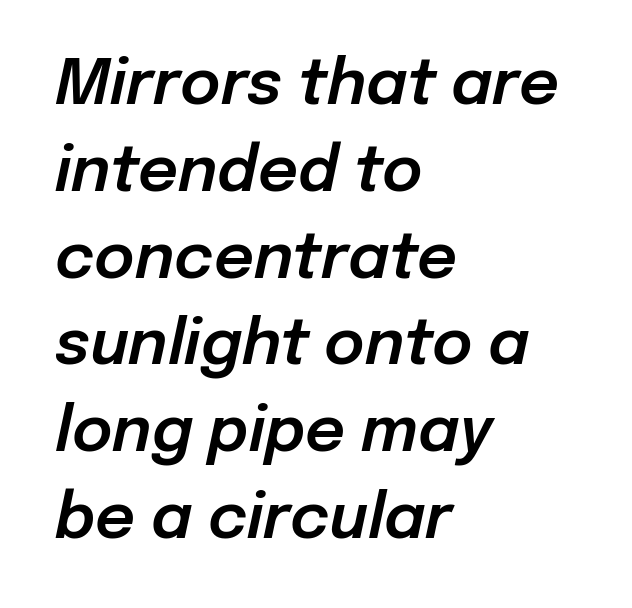
The image shows 62 px text type, italic (leaning right); set left-aligned, normal line spacing (1.4x), normal letter spacing, not underlined; low stroke contrast and a medium x-height.
